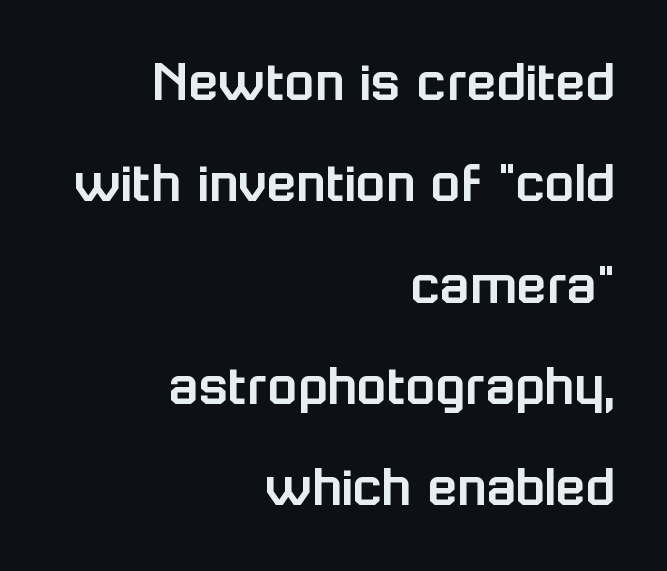
The lines are quadded right. The lettering stays uniformly vertical, giving the passage a roman look. The line texture is even and compact thanks to regular tracking. Anything drawn beneath the words? Only blank space.
